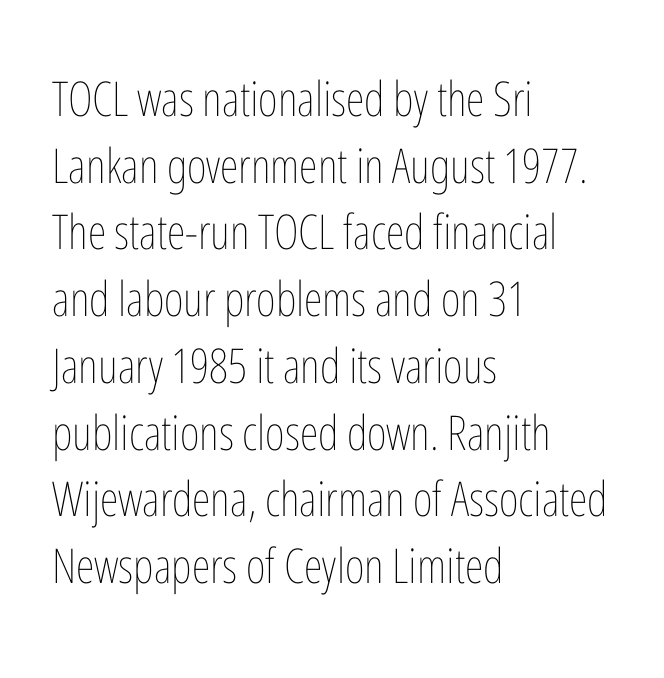
Vertically, the passage feels balanced, rows spaced as you'd expect. Vertical stems look standard width or narrower in stroke. The type sits square on the baseline with zero lean. The passage shown is typed in a proportional face where columns would drift. In CSS terms this would be text-align: left. Descenders hang freely into open space.
